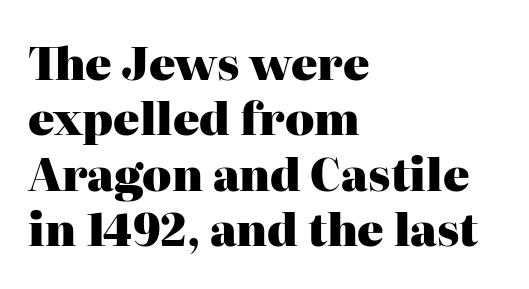
{"serif": "yes", "italic": "no", "bold": "yes", "weight": "heavy", "width": "normal", "stroke_contrast": "high", "x_height": "medium", "monospaced": "no", "underline": "no", "align": "left", "line_spacing": "normal", "line_spacing_ratio": 1.26, "letter_spacing": "normal", "letter_spacing_em": 0.0, "glyph_px": 44}
